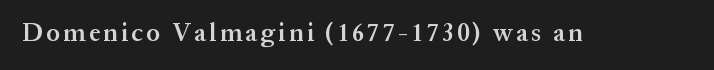
Each row of text sits above clean, open space. The strokes are fattened partway — semibold, not bold. Italic? Not at all — the glyphs are vertical.
